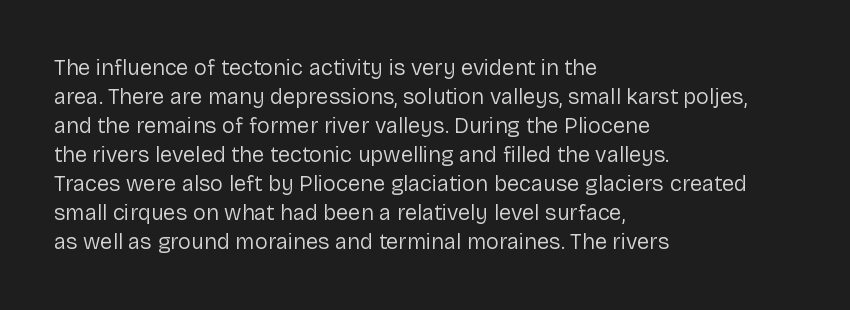
Q: Is the text bold? A: No.
Q: Is the text italic (slanted)? A: No, it is upright.
Q: Is the text underlined? A: No.
Q: How is the paragraph aligned? A: Left-aligned.
Q: Is the spacing between letters normal or unusually wide? A: Normal.
Q: Is the spacing between lines tight, normal or loose? A: Normal.
